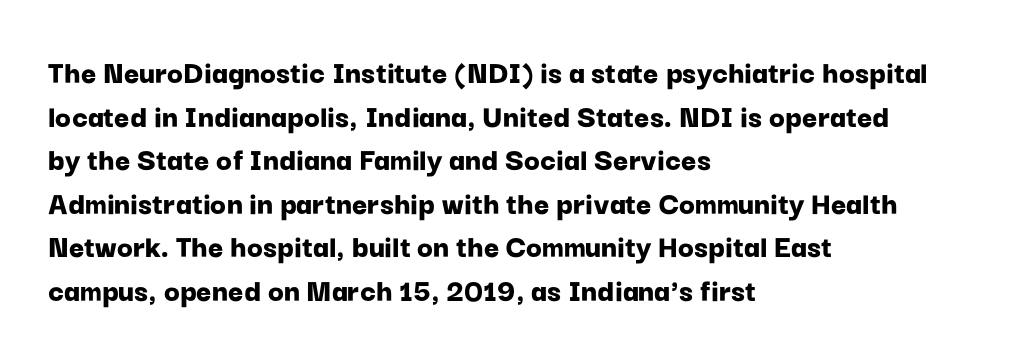
The image shows 33 px bold sans-serif type, upright; set left-aligned, normal line spacing (1.32x), normal letter spacing, not underlined; low stroke contrast and a medium x-height.
